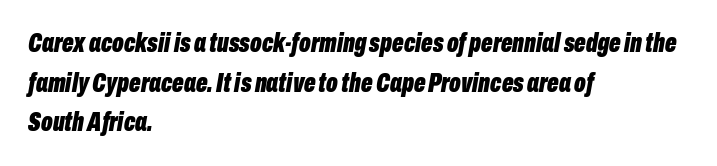
{"italic": "yes", "lean": "right", "slant_degrees": 10, "bold": "yes", "underline": "no", "align": "left", "line_spacing": "normal", "line_spacing_ratio": 1.47, "letter_spacing": "normal", "letter_spacing_em": 0.0, "glyph_px": 27}
